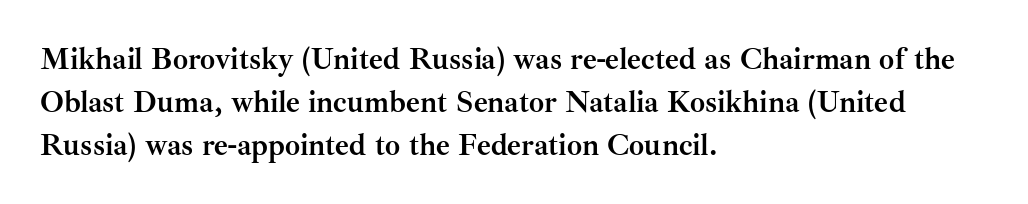
The image shows 30 px semibold serif type, upright; set left-aligned, normal line spacing (1.43x), normal letter spacing, not underlined; medium stroke contrast and a small x-height.
